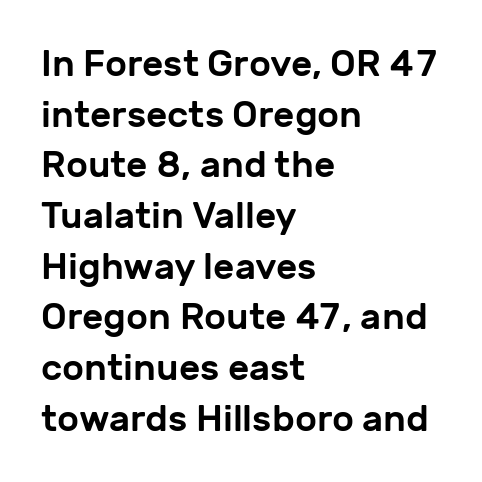
Descender tails drop into unmarked territory. If you drew a ruler down the left edge, every line would touch it. You could not count columns in this text — the font is proportionally spaced. The letters stand upright; this is a roman face.
